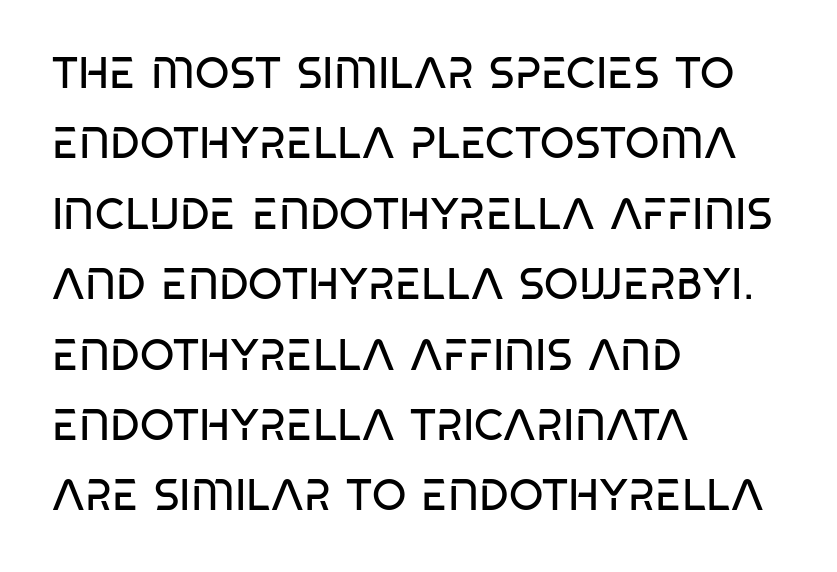
Students, note that the glyphs here touch the page at normal intervals. This is sans-serif lettering, the kind often seen on screens and signage. The zone under the glyphs is completely vacant. Heaviness? Minimal to ordinary, like unemphasized prose. How would I describe the line gaps? Plain and ordinary.
